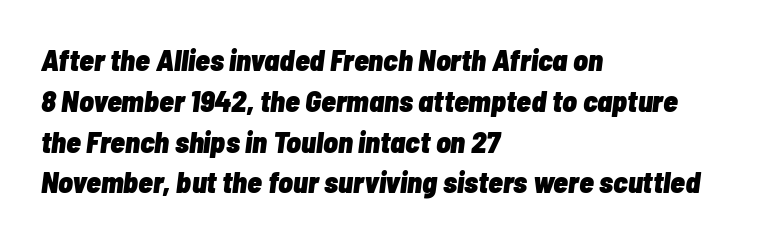
{"italic": "yes", "lean": "right", "slant_degrees": 7, "bold": "yes", "weight": "heavy", "width": "condensed", "stroke_contrast": "low", "x_height": "medium", "monospaced": "no", "underline": "no", "align": "left", "line_spacing": "normal", "line_spacing_ratio": 1.36, "letter_spacing": "normal", "letter_spacing_em": 0.0, "glyph_px": 30}
